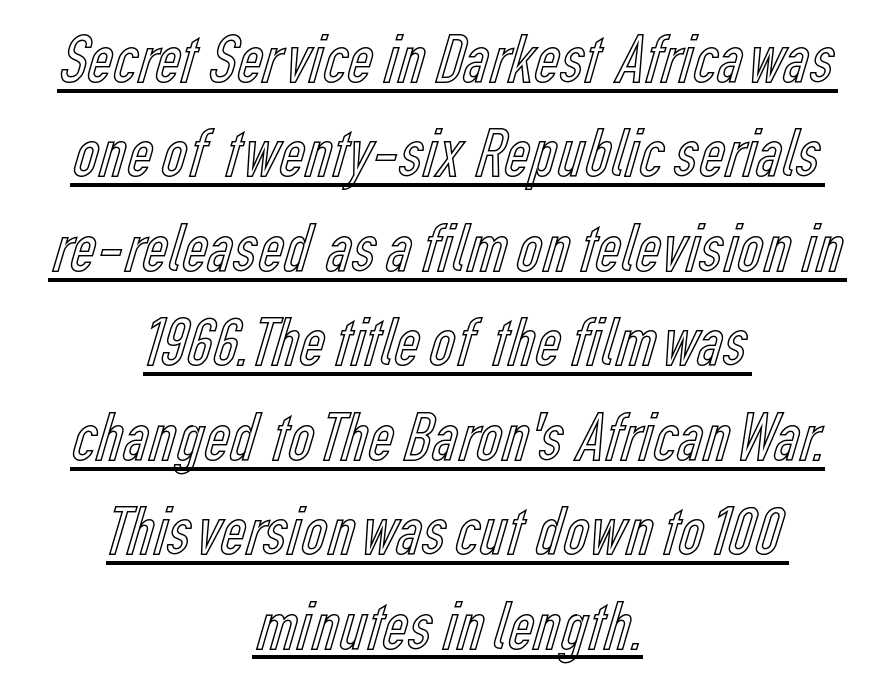
The image shows 71 px condensed type; set centered, normal line spacing (1.33x), normal letter spacing, underlined; a medium x-height.
